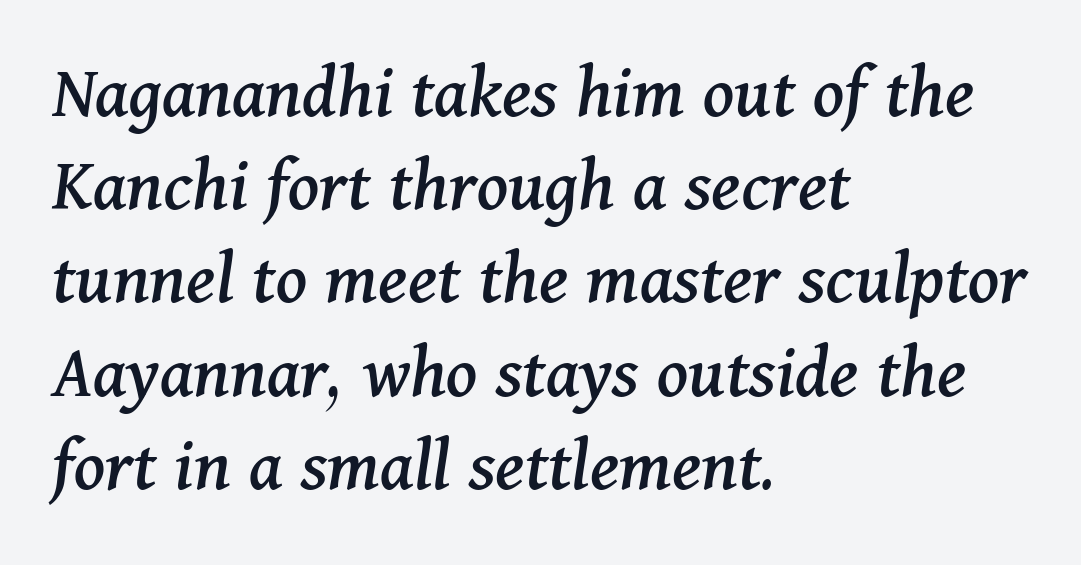
{"serif": "yes", "italic": "yes", "lean": "right", "slant_degrees": 11, "width": "normal", "stroke_contrast": "medium", "x_height": "medium", "monospaced": "no", "underline": "no", "align": "left", "line_spacing_ratio": 1.21, "letter_spacing": "normal", "letter_spacing_em": 0.0, "glyph_px": 77}
